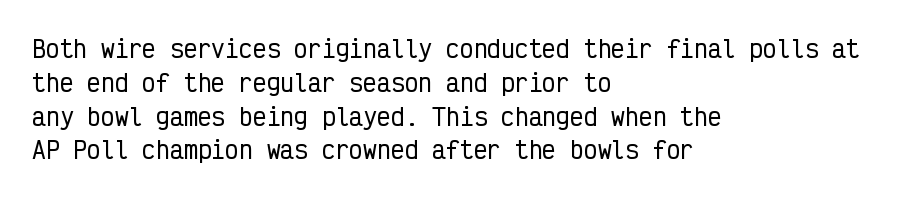
{"italic": "no", "underline": "no", "align": "left", "line_spacing": "normal", "line_spacing_ratio": 1.47, "letter_spacing": "normal", "letter_spacing_em": 0.0, "glyph_px": 23}
